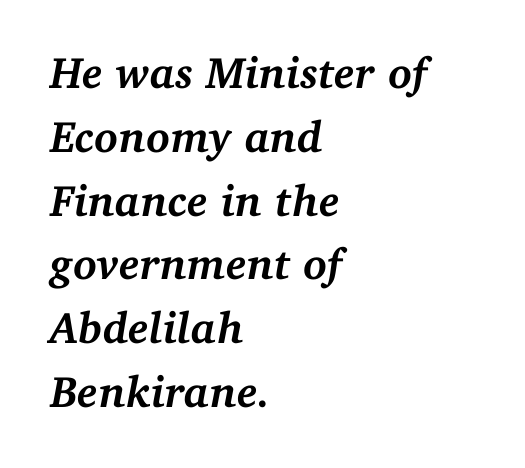
The image shows 44 px semibold serif type, italic (leaning right); set left-aligned, normal line spacing (1.45x), normal letter spacing, not underlined; medium stroke contrast and a medium x-height.
